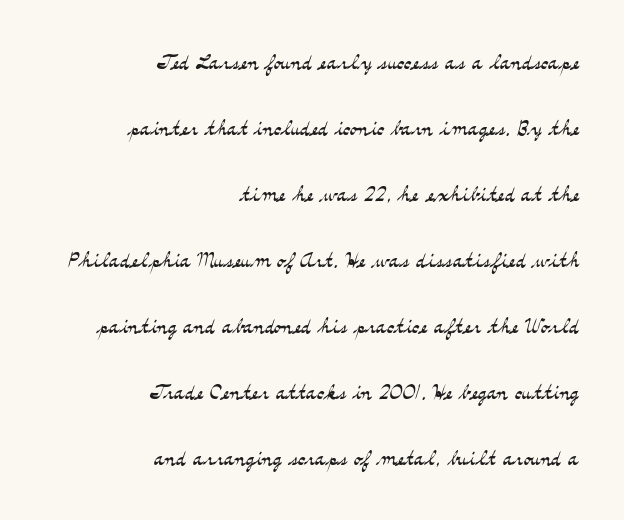
The gap between lines stays unmarked. One glance says open: line gaps are wider than usual. Horizontally, the lines are justified to the trailing edge only. The text was rendered using a seriffed face with decorative stroke endings.
